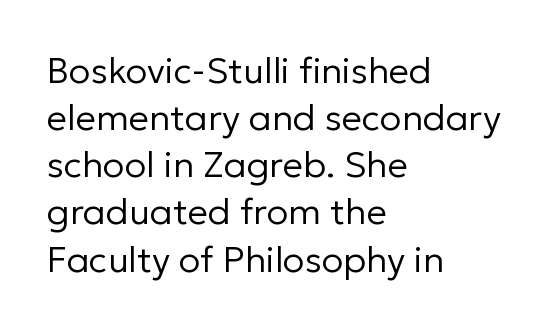
What stands out about the letter spacing? Nothing — it is the standard amount. This rendering features lettering with no underline. Regarding serifs, this sample does without them. Spacing verdict: proportional, widths tailored to each character. Do the letters lean? They stand straight.
